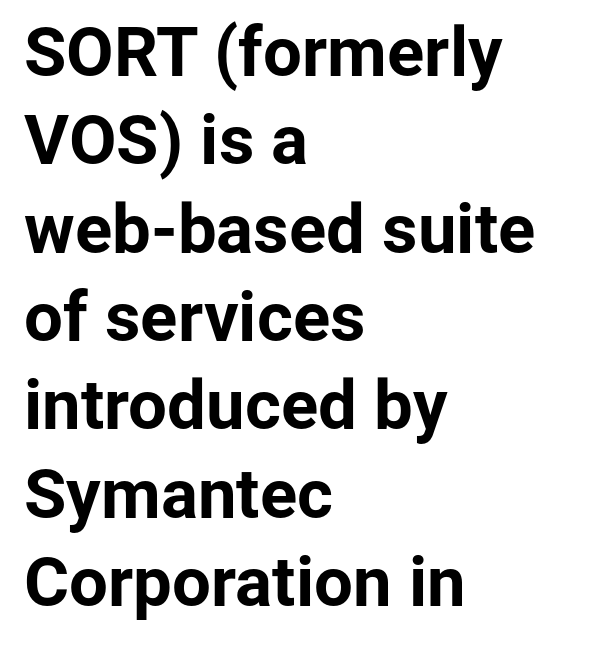
The strokes are fattened all the way to bold. Normally led — the rows are evenly, conventionally spaced. The letters sit at their default tracking, neither squeezed nor spread. Do the characters align in a grid? No, the font is proportional. The setting favours the left margin, as ordinary paragraphs usually do. No italicization has been applied; the sample stays upright.
